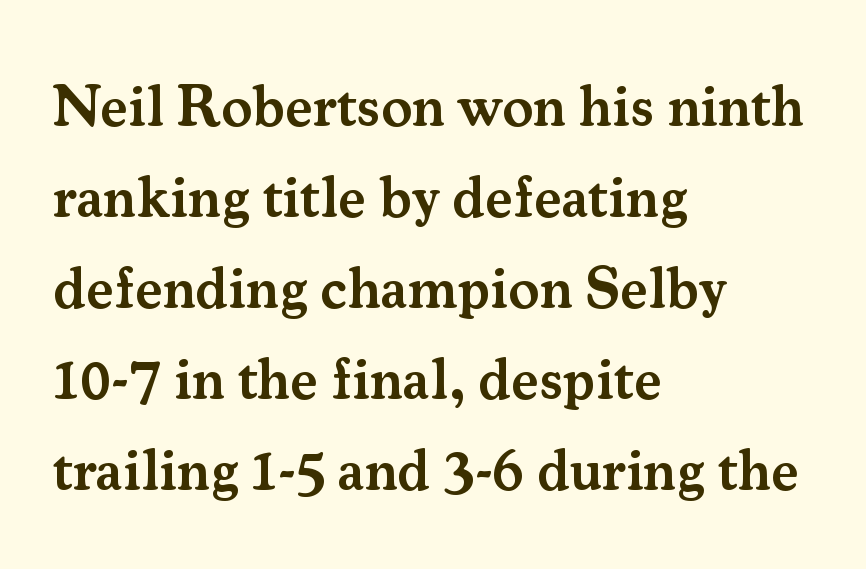
The image shows 58 px semibold serif type, upright; set left-aligned, normal line spacing (1.57x), normal letter spacing, not underlined; medium stroke contrast and a small x-height.
